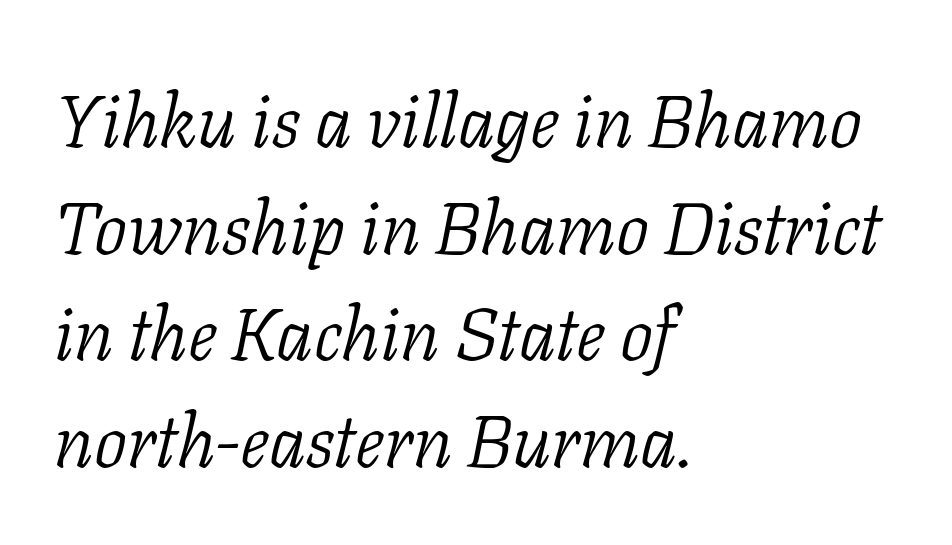
Q: Is the text bold? A: No.
Q: Is the text italic (slanted)? A: Yes, it leans right by about 11 degrees.
Q: Is the typeface a serif or a sans-serif typeface? A: Serif.
Q: Is the text underlined? A: No.
Q: How is the paragraph aligned? A: Left-aligned.
Q: Is the spacing between letters normal or unusually wide? A: Normal.
Q: Is the spacing between lines tight, normal or loose? A: Normal.
Q: Width (condensed, normal, or wide)? A: Normal.
Q: Stroke contrast? A: Low.
Q: x-height? A: Medium.
Q: Monospaced? A: No.
